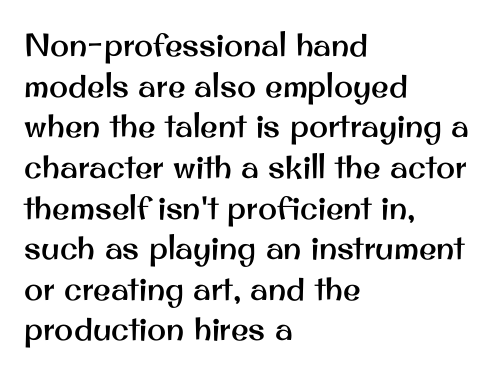
The image shows 32 px sans-serif type, upright; set left-aligned, normal line spacing (1.27x), normal letter spacing, not underlined; medium stroke contrast and a small x-height.
